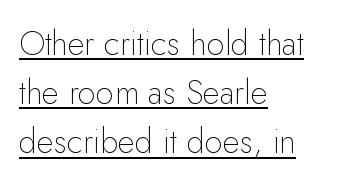
Q: Is the text bold? A: No.
Q: Is the text italic (slanted)? A: No, it is upright.
Q: Is the typeface a serif or a sans-serif typeface? A: Sans-serif.
Q: Is the text underlined? A: Yes.
Q: How is the paragraph aligned? A: Left-aligned.
Q: Is the spacing between letters normal or unusually wide? A: Normal.
Q: Is the spacing between lines tight, normal or loose? A: Normal.
Q: Width (condensed, normal, or wide)? A: Normal.
Q: Stroke contrast? A: Low.
Q: x-height? A: Small.
Q: Monospaced? A: No.
